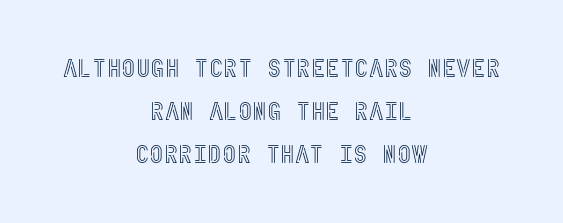
The image shows 25 px text type, upright; set centered, line spacing 1.73x, normal letter spacing, not underlined.
